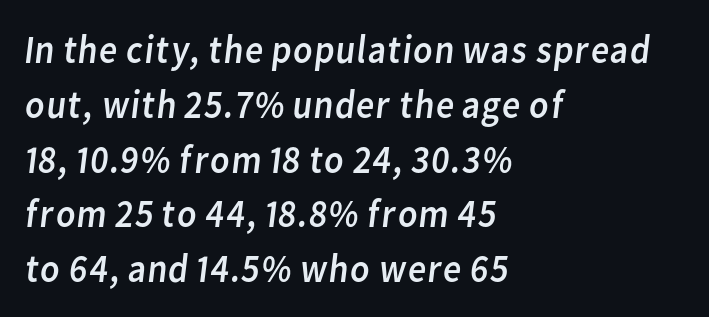
The image shows 40 px regular-weight sans-serif type; set left-aligned, normal line spacing (1.37x), normal letter spacing, not underlined; low stroke contrast and a medium x-height.
